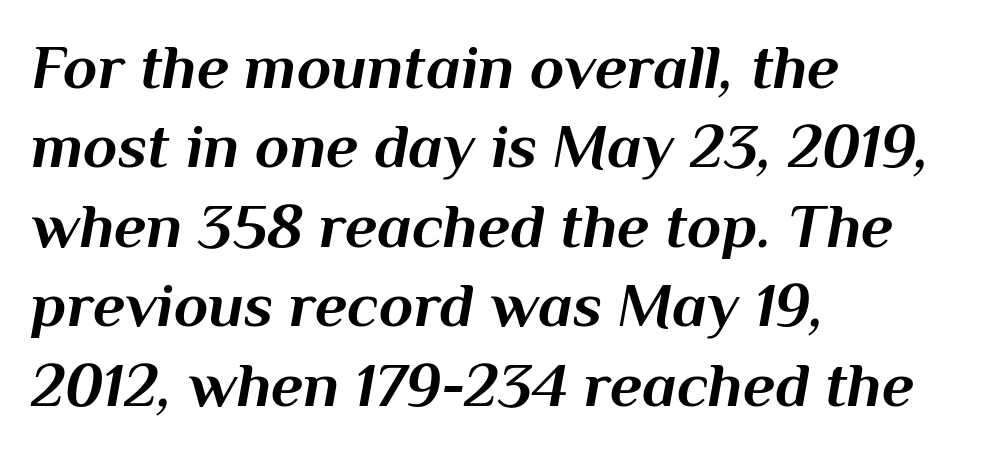
Q: Is the text bold? A: Yes.
Q: Is the text italic (slanted)? A: Yes, it leans right by about 10 degrees.
Q: Is the text underlined? A: No.
Q: How is the paragraph aligned? A: Left-aligned.
Q: Is the spacing between letters normal or unusually wide? A: Normal.
Q: Is the spacing between lines tight, normal or loose? A: Normal.
Q: Width (condensed, normal, or wide)? A: Normal.
Q: Stroke contrast? A: Medium.
Q: x-height? A: Medium.
Q: Monospaced? A: No.
